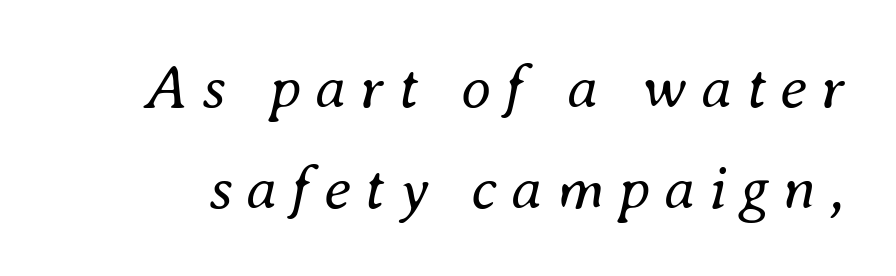
Do the characters align in a grid? No, the font is proportional. Vertically, the passage feels balanced, rows spaced as you'd expect. The words here are not underlined. Counters stay open thanks to moderate or lighter strokes. Observe the lean: these are italic letterforms.
